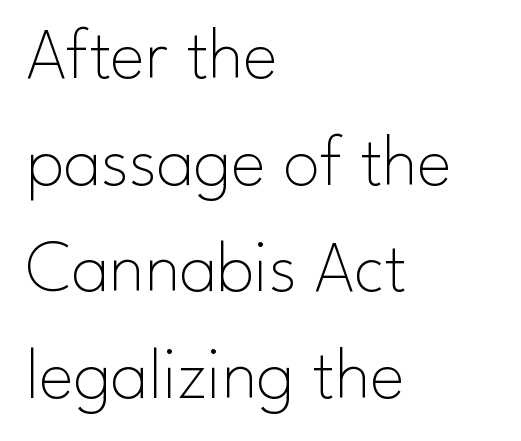
Each letter's strokes conclude bluntly, with no projecting serifs. Notice how descenders clear the ascenders below comfortably — that's standard leading. This sample has the flowing, uneven cadence of proportional lettering. Between one letter and the next there's only the usual sliver of space.
